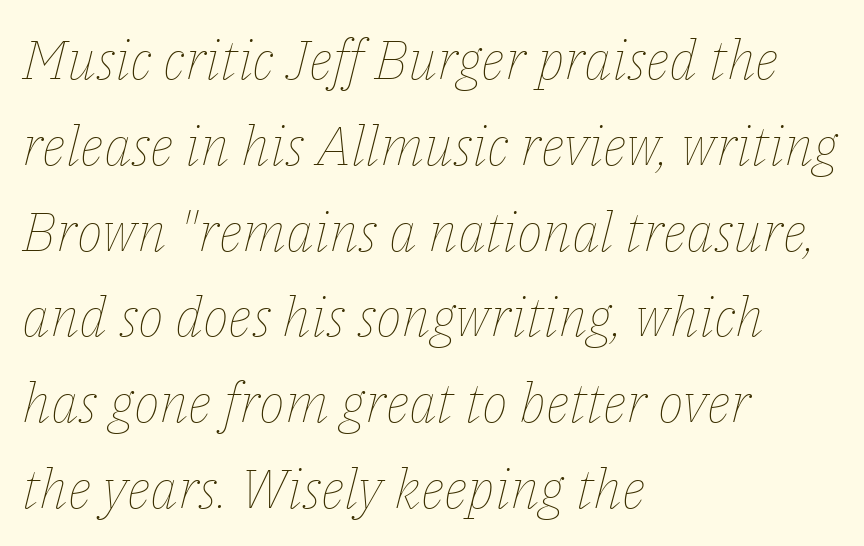
Q: Is the text bold? A: No.
Q: Is the text italic (slanted)? A: Yes, it leans right by about 14 degrees.
Q: Is the text underlined? A: No.
Q: How is the paragraph aligned? A: Left-aligned.
Q: Is the spacing between letters normal or unusually wide? A: Normal.
Q: Is the spacing between lines tight, normal or loose? A: Normal.
Q: Width (condensed, normal, or wide)? A: Normal.
Q: Stroke contrast? A: Low.
Q: x-height? A: Medium.
Q: Monospaced? A: No.
